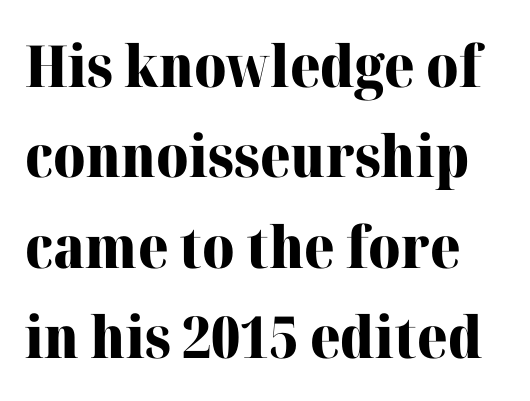
The image shows 58 px heavy serif type, upright; set normal line spacing (1.56x), normal letter spacing, not underlined; high stroke contrast and a medium x-height.
